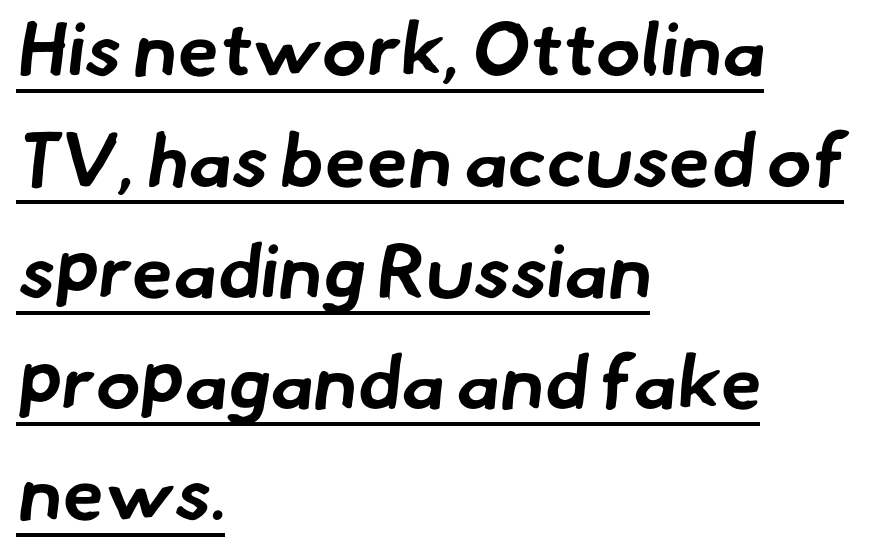
Q: Is the text bold? A: Yes.
Q: Is the typeface a serif or a sans-serif typeface? A: Sans-serif.
Q: Is the text underlined? A: Yes.
Q: How is the paragraph aligned? A: Left-aligned.
Q: Is the spacing between letters normal or unusually wide? A: Normal.
Q: Is the spacing between lines tight, normal or loose? A: Normal.
Q: Width (condensed, normal, or wide)? A: Normal.
Q: Stroke contrast? A: Low.
Q: x-height? A: Small.
Q: Monospaced? A: No.
